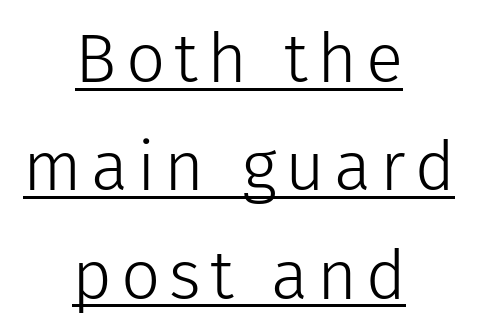
Q: Is the text bold? A: No.
Q: Is the text italic (slanted)? A: No, it is upright.
Q: Is the typeface a serif or a sans-serif typeface? A: Sans-serif.
Q: Is the text underlined? A: Yes.
Q: How is the paragraph aligned? A: Centered.
Q: Is the spacing between lines tight, normal or loose? A: Normal.
Q: Width (condensed, normal, or wide)? A: Normal.
Q: Stroke contrast? A: Low.
Q: x-height? A: Medium.
Q: Monospaced? A: No.
